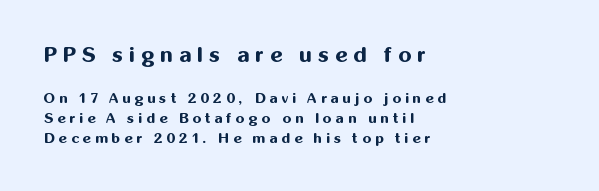
Visually the block forms a straight wall on the left and a jagged coastline on the right. Look at the glyph heights: the upper group is clearly the bigger setting. Heft: maximum for text — a bold. A typesetter would mark this as roman, not italic. The line texture is sparse and dotted thanks to wide tracking. Vertical spacing — default.
